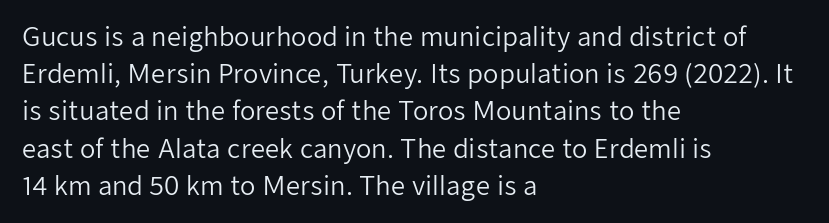
Each new line begins a customary step beneath the previous one. In CSS terms this would be text-align: left. Every character sits straight up, as roman type does. Inter-character spacing is left at the font's built-in metrics.
